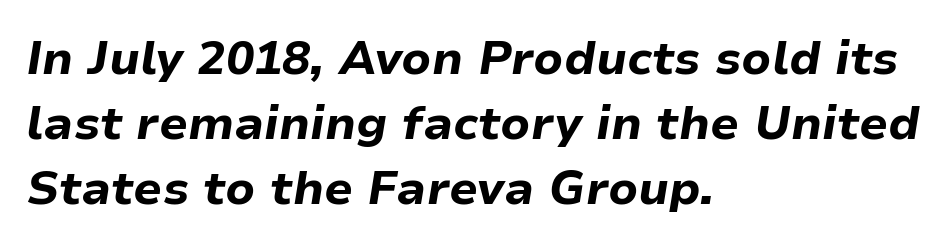
The image shows 47 px bold type, italic (leaning right); set left-aligned, normal line spacing (1.38x), normal letter spacing, not underlined; low stroke contrast and a medium x-height.
